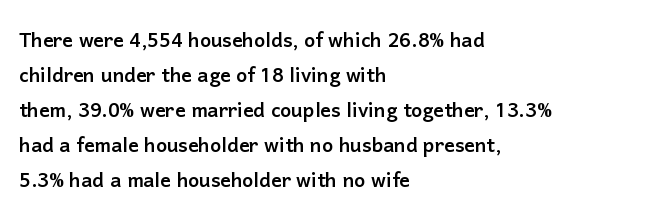
Q: Is the text italic (slanted)? A: No, it is upright.
Q: Is the text underlined? A: No.
Q: How is the paragraph aligned? A: Left-aligned.
Q: Is the spacing between letters normal or unusually wide? A: Normal.
Q: Is the spacing between lines tight, normal or loose? A: Normal.
